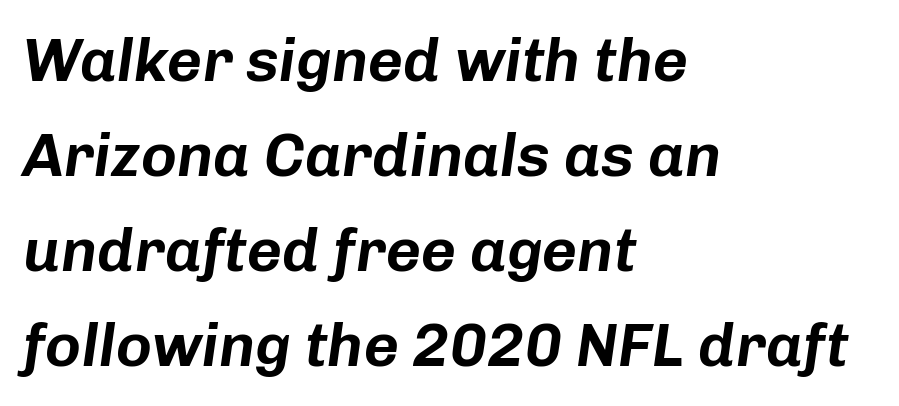
The image shows 61 px text type, italic (leaning right); set left-aligned, normal line spacing (1.56x), normal letter spacing, not underlined; low stroke contrast and a medium x-height.
